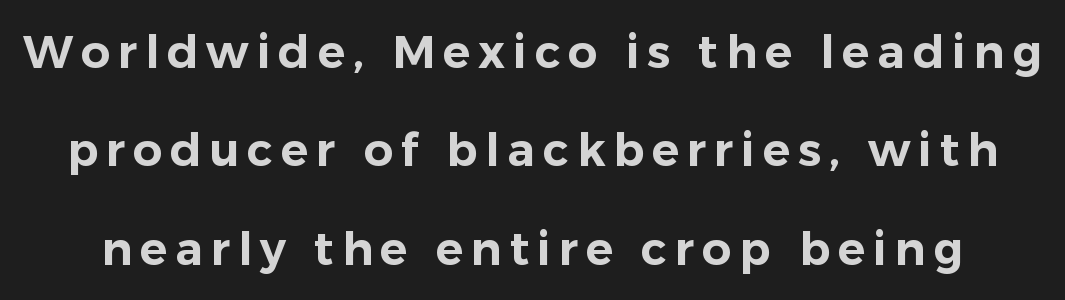
Q: Is the text italic (slanted)? A: No, it is upright.
Q: Is the typeface a serif or a sans-serif typeface? A: Sans-serif.
Q: Is the text underlined? A: No.
Q: Is the spacing between lines tight, normal or loose? A: Loose.
Q: Width (condensed, normal, or wide)? A: Normal.
Q: Stroke contrast? A: Low.
Q: x-height? A: Medium.
Q: Monospaced? A: No.
